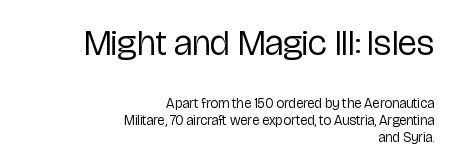
{"serif": "no", "italic": "no", "bold": "no", "weight": "regular", "width": "condensed", "stroke_contrast": "low", "x_height": "medium", "monospaced": "no", "underline": "no", "align": "right", "line_spacing_ratio": 1.22, "letter_spacing": "normal", "letter_spacing_em": 0.0, "larger_block": "first", "size_ratio": 2.57, "glyph_px": 36}
